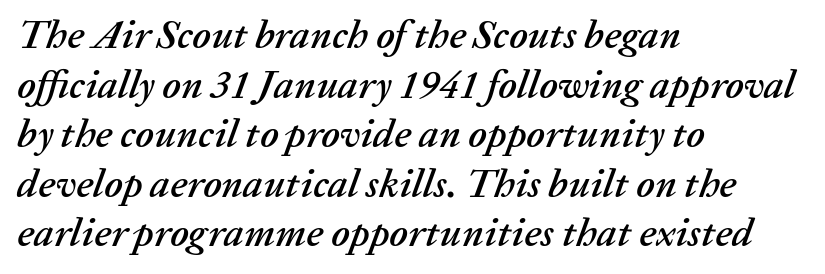
The image shows 40 px text type, italic (leaning right); set left-aligned, line spacing 1.24x, normal letter spacing, not underlined; low stroke contrast and a medium x-height.
